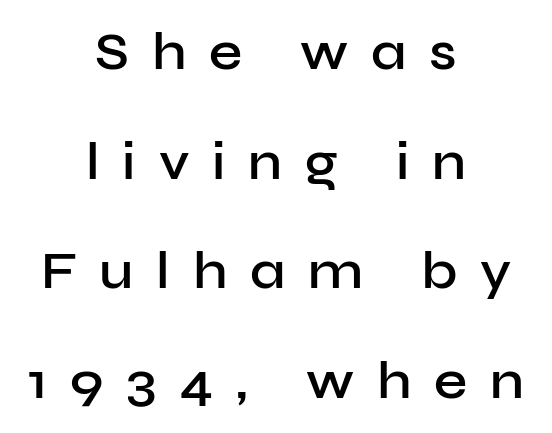
Q: Is the text bold? A: Semi-bold.
Q: Is the text italic (slanted)? A: No, it is upright.
Q: Is the typeface a serif or a sans-serif typeface? A: Sans-serif.
Q: Is the text underlined? A: No.
Q: How is the paragraph aligned? A: Centered.
Q: Is the spacing between letters normal or unusually wide? A: Unusually wide.
Q: Is the spacing between lines tight, normal or loose? A: Loose.
Q: Width (condensed, normal, or wide)? A: Normal.
Q: Stroke contrast? A: Low.
Q: x-height? A: Medium.
Q: Monospaced? A: No.
